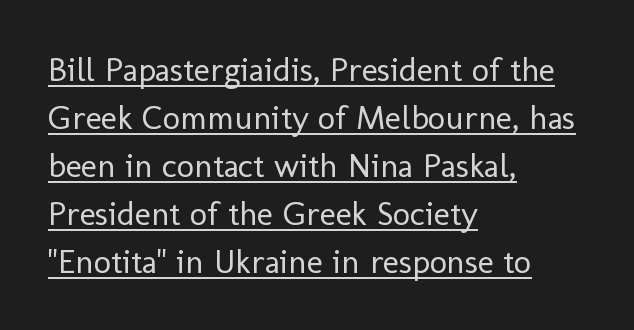
Q: Is the text bold? A: No.
Q: Is the text italic (slanted)? A: No, it is upright.
Q: Is the typeface a serif or a sans-serif typeface? A: Sans-serif.
Q: Is the text underlined? A: Yes.
Q: How is the paragraph aligned? A: Left-aligned.
Q: Is the spacing between letters normal or unusually wide? A: Normal.
Q: Is the spacing between lines tight, normal or loose? A: Normal.
Q: Width (condensed, normal, or wide)? A: Normal.
Q: Stroke contrast? A: Low.
Q: x-height? A: Medium.
Q: Monospaced? A: No.
